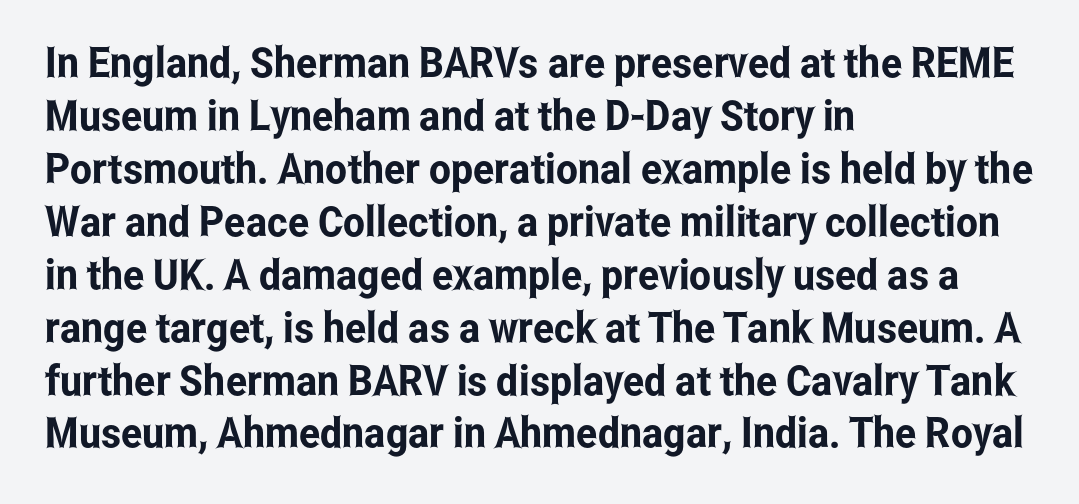
Q: Is the text italic (slanted)? A: No, it is upright.
Q: Is the typeface a serif or a sans-serif typeface? A: Sans-serif.
Q: Is the text underlined? A: No.
Q: How is the paragraph aligned? A: Left-aligned.
Q: Is the spacing between letters normal or unusually wide? A: Normal.
Q: Is the spacing between lines tight, normal or loose? A: Normal.
Q: Width (condensed, normal, or wide)? A: Condensed.
Q: Stroke contrast? A: Low.
Q: x-height? A: Medium.
Q: Monospaced? A: No.
